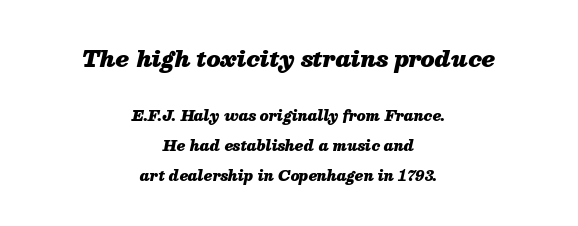
The image shows 22 px bold type, italic (leaning right); set centered, loose line spacing (2.12x), normal letter spacing, not underlined; the first (top) block is 1.57x larger.
